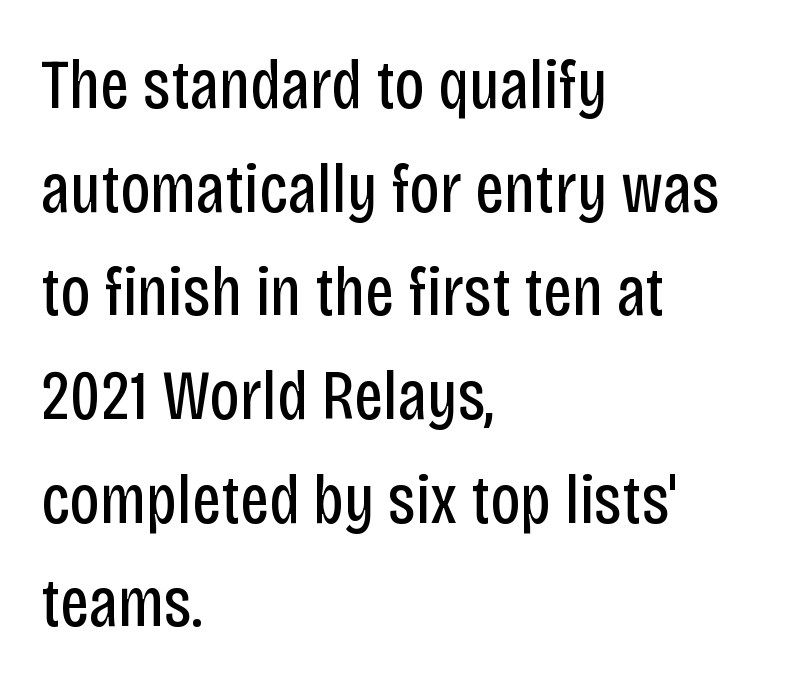
Typographically, this falls in the sans-serif category. Notice how descenders clear the ascenders below comfortably — that's standard leading. Is the stroke heavy? The answer is a plain regular-or-lighter. The words here are not underlined. Spacing between characters is what you'd get straight out of the box. Horizontally, the lines are justified to the leading edge only.
